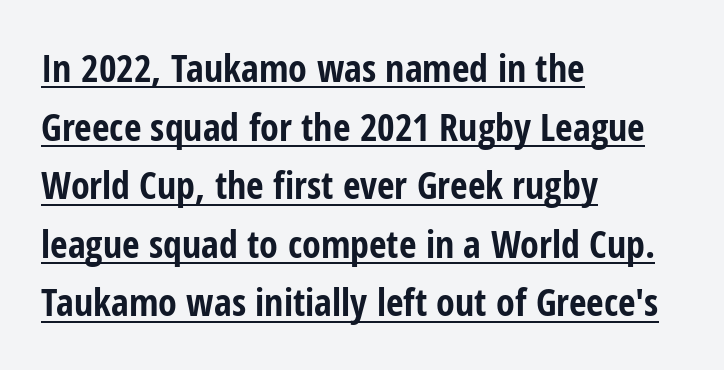
A continuous stroke trails under the words, as in a hyperlink. Nope, no serifs anywhere on these letters. Evenly set lines give the paragraph a standard silhouette. Each letter keeps its own natural width here, so spacing adapts to shape. Each line starts at the same left margin while the right side varies. In terms of letterspacing, this is plain default setting.
